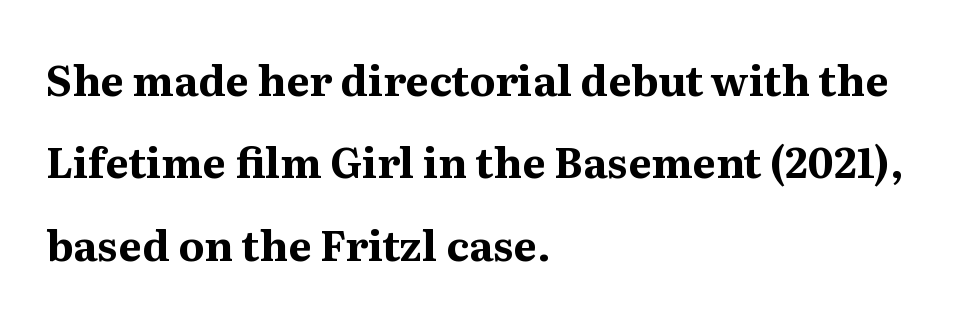
Q: Is the text bold? A: Yes.
Q: Is the text italic (slanted)? A: No, it is upright.
Q: Is the typeface a serif or a sans-serif typeface? A: Serif.
Q: Is the text underlined? A: No.
Q: How is the paragraph aligned? A: Left-aligned.
Q: Is the spacing between letters normal or unusually wide? A: Normal.
Q: Is the spacing between lines tight, normal or loose? A: Loose.
Q: Width (condensed, normal, or wide)? A: Normal.
Q: Stroke contrast? A: Medium.
Q: x-height? A: Medium.
Q: Monospaced? A: No.
